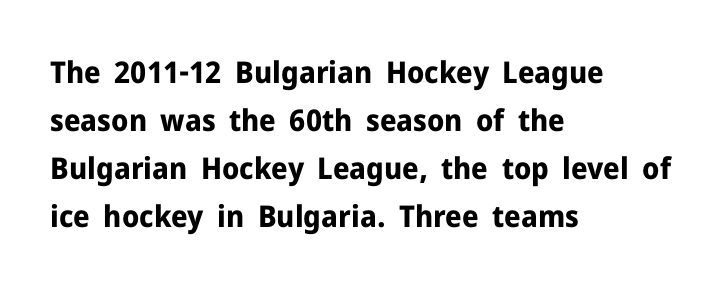
Q: Is the text bold? A: Yes.
Q: Is the text italic (slanted)? A: No, it is upright.
Q: Is the typeface a serif or a sans-serif typeface? A: Sans-serif.
Q: Is the text underlined? A: No.
Q: How is the paragraph aligned? A: Left-aligned.
Q: Is the spacing between letters normal or unusually wide? A: Normal.
Q: Is the spacing between lines tight, normal or loose? A: Normal.
Q: Width (condensed, normal, or wide)? A: Normal.
Q: Stroke contrast? A: Low.
Q: x-height? A: Medium.
Q: Monospaced? A: No.
